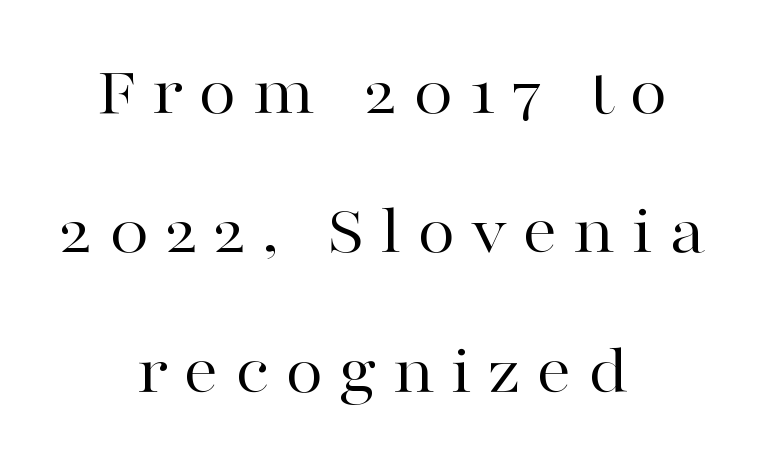
{"serif": "yes", "italic": "no", "bold": "no", "weight": "regular", "width": "wide", "stroke_contrast": "high", "x_height": "medium", "monospaced": "no", "underline": "no", "align": "center", "line_spacing": "loose", "line_spacing_ratio": 1.99, "letter_spacing": "wide", "letter_spacing_em": 0.22, "glyph_px": 70}
